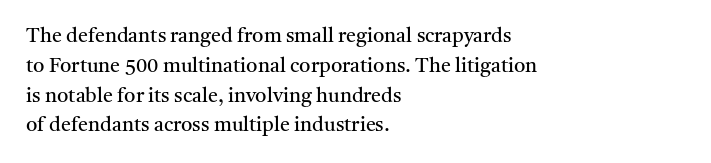
{"italic": "no", "bold": "no", "underline": "no", "align": "left", "line_spacing": "normal", "line_spacing_ratio": 1.49, "letter_spacing": "normal", "letter_spacing_em": 0.0, "glyph_px": 20}
